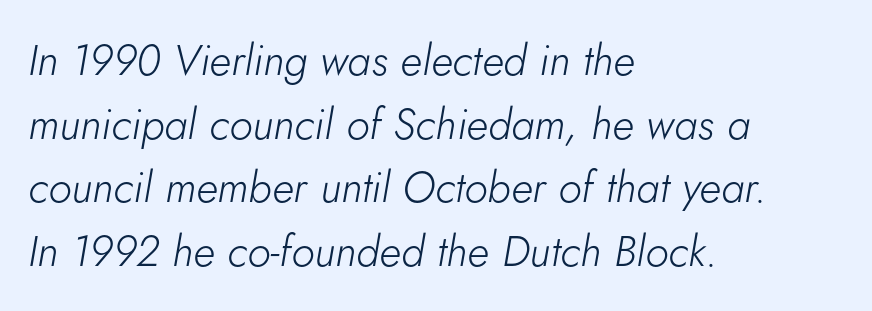
A typesetter would call this leading conventional body-copy spacing. Varying glyph widths throughout — classic text-font behaviour. Compared with a centered layout, this one pins lines to the left instead. The strokes are not fattened; the text isn't bold. Clear beneath every line of the passage.
